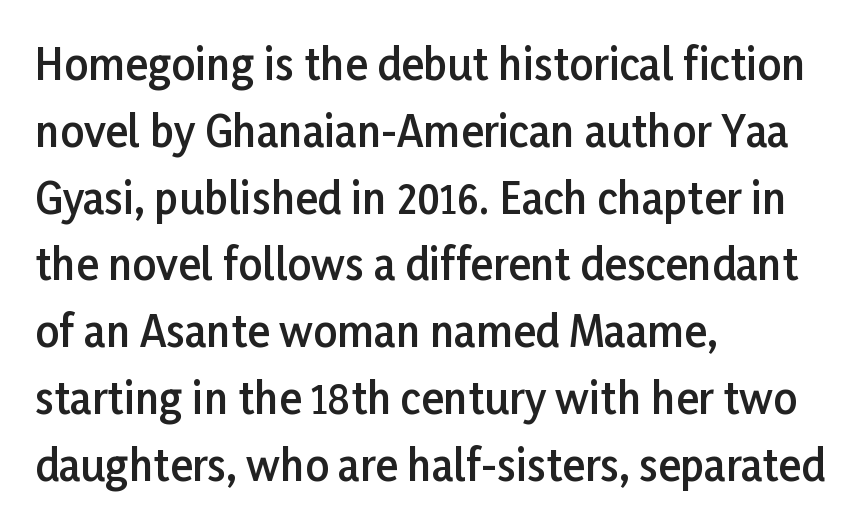
The image shows 42 px semibold sans-serif type, upright; set left-aligned, normal line spacing (1.59x), normal letter spacing, not underlined; low stroke contrast and a medium x-height.
